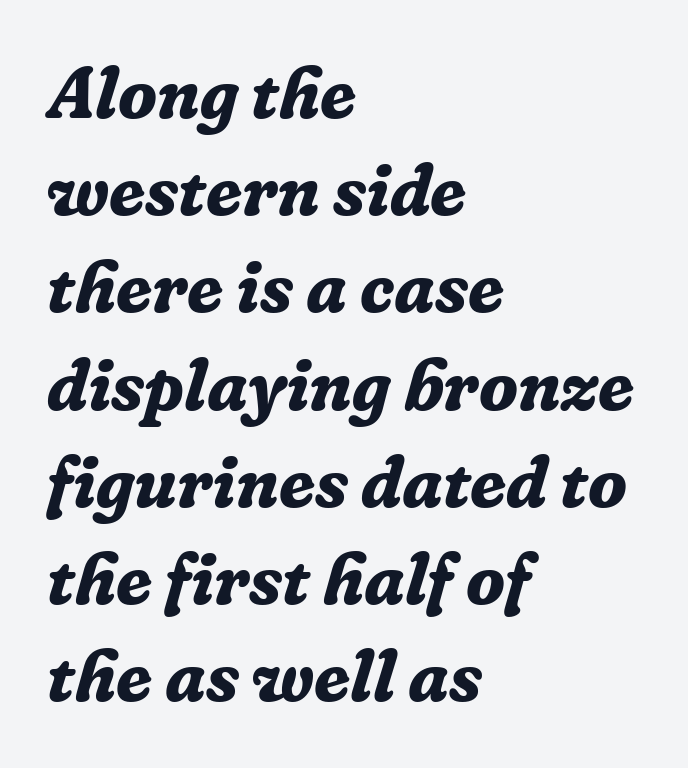
The image shows 72 px bold serif type, italic (leaning right); set left-aligned, normal line spacing (1.35x), normal letter spacing, not underlined; low stroke contrast and a medium x-height.
